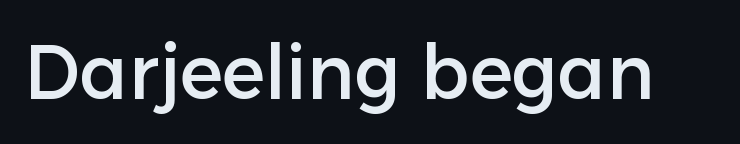
This sample has the flowing, uneven cadence of proportional lettering. This sample uses an upright cut, with every glyph sitting square on the baseline. Unlike a traditional serif, this face leaves its strokes unadorned. Between one letter and the next there's only the usual sliver of space. Lines of text with bare space underneath.
